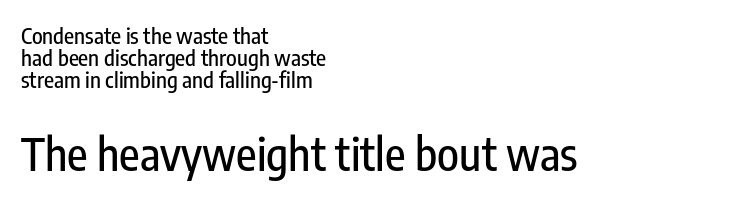
Character widths vary here, with narrow letters taking less room than wide ones. The axis of the letterforms is exactly vertical. Which of the two is more prominent by size? The second, at the bottom. Interline gaps are noticeably narrow in this sample. Beneath every word, the page is bare.
